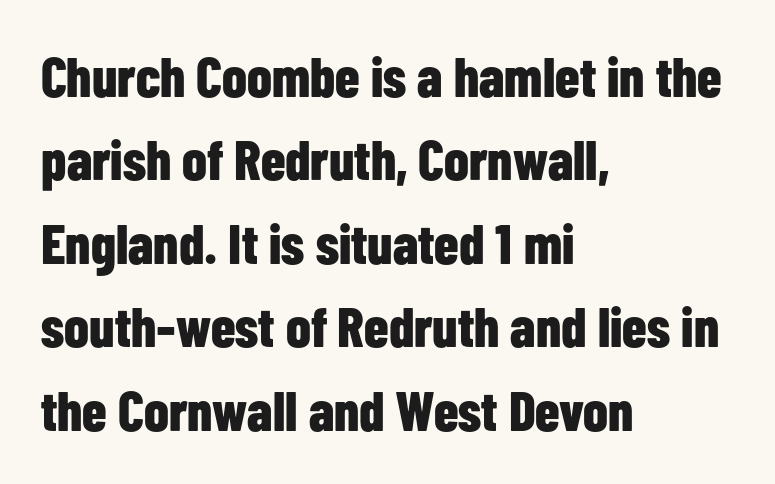
{"serif": "no", "italic": "no", "bold": "yes", "weight": "bold", "width": "condensed", "stroke_contrast": "low", "x_height": "medium", "monospaced": "no", "underline": "no", "align": "left", "line_spacing": "normal", "line_spacing_ratio": 1.49, "letter_spacing": "normal", "letter_spacing_em": 0.0, "glyph_px": 56}
